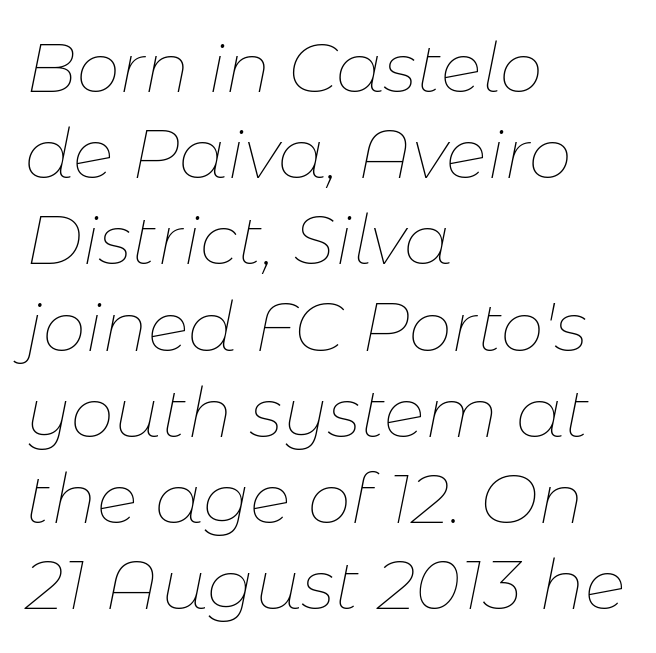
The image shows 69 px thin type, italic (leaning right); set left-aligned, normal line spacing (1.25x), normal letter spacing, not underlined; low stroke contrast and a medium x-height.
